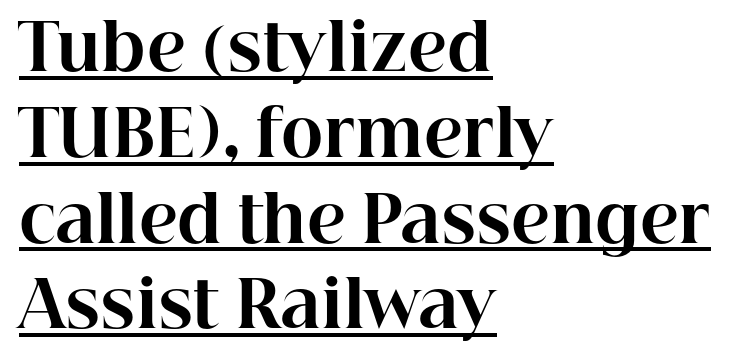
Q: Is the text bold? A: Yes.
Q: Is the text italic (slanted)? A: No, it is upright.
Q: Is the typeface a serif or a sans-serif typeface? A: Serif.
Q: Is the text underlined? A: Yes.
Q: How is the paragraph aligned? A: Left-aligned.
Q: Is the spacing between letters normal or unusually wide? A: Normal.
Q: Is the spacing between lines tight, normal or loose? A: Normal.
Q: Width (condensed, normal, or wide)? A: Normal.
Q: Stroke contrast? A: High.
Q: x-height? A: Medium.
Q: Monospaced? A: No.
